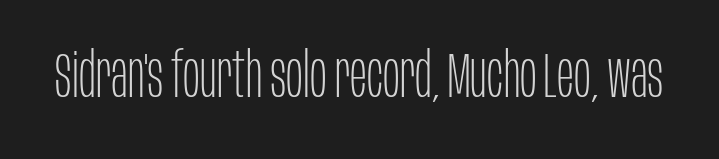
The rendering uses natural spacing where letterforms have individual widths. In terms of letterform style, serifs are entirely absent. Short note: letters normally spaced. The letters stand straight up with perfectly vertical stems. Rule under the text: the space is simply empty. No chunkiness to these letters — they're not bold.
